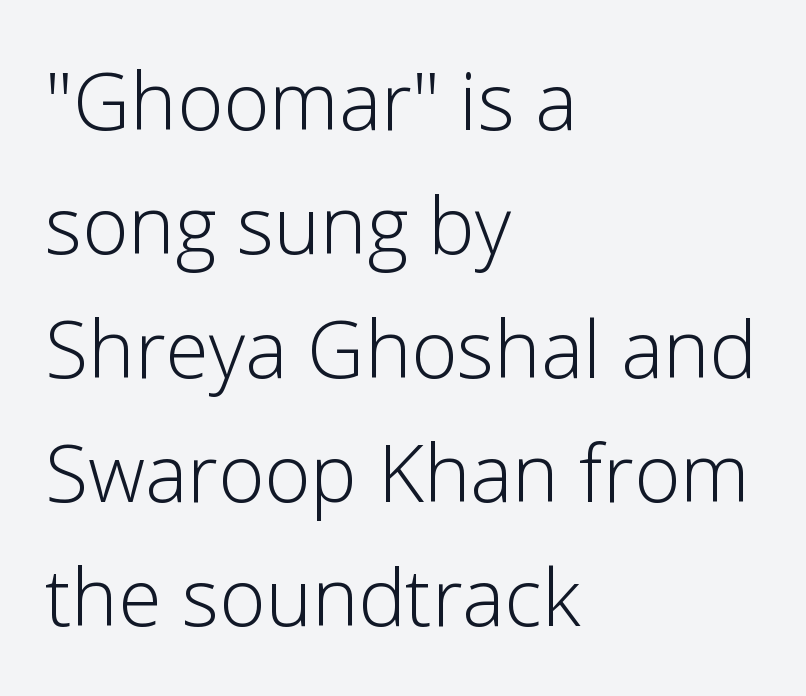
{"serif": "no", "italic": "no", "bold": "no", "weight": "light", "width": "normal", "stroke_contrast": "low", "x_height": "medium", "monospaced": "no", "underline": "no", "align": "left", "line_spacing": "normal", "line_spacing_ratio": 1.57, "letter_spacing": "normal", "letter_spacing_em": 0.0, "glyph_px": 79}
